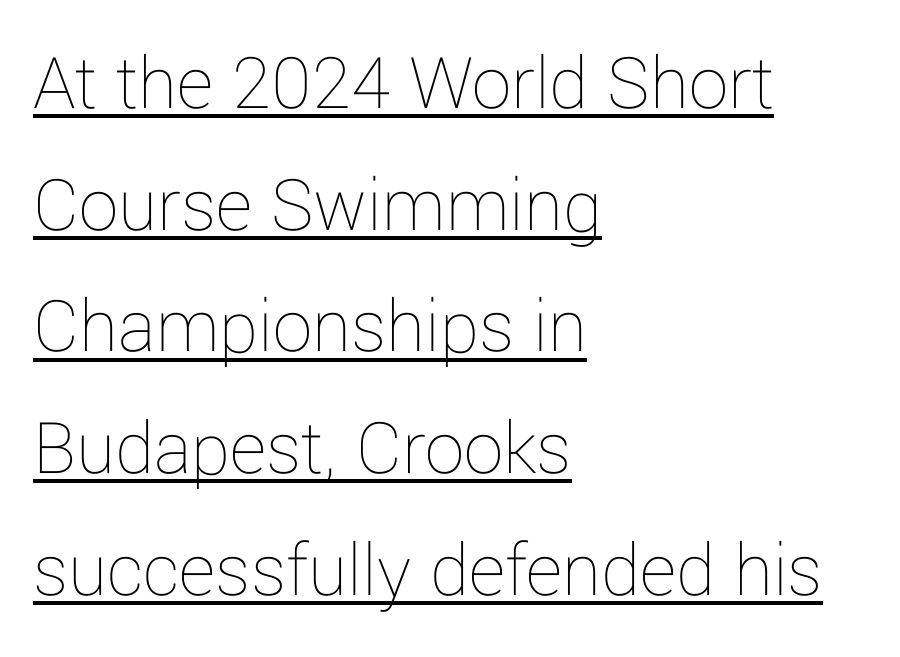
The image shows 79 px thin type, upright; set left-aligned, normal line spacing (1.54x), normal letter spacing, underlined; low stroke contrast and a medium x-height.
